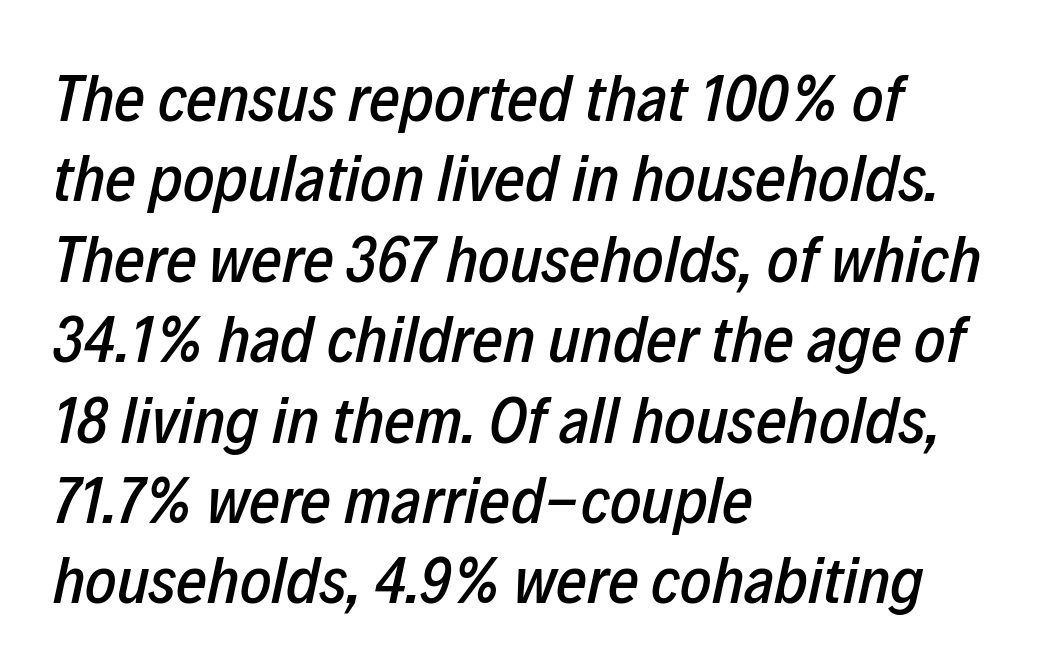
Tall strokes in this sample are angled rather than plumb. These lines are set flush left with a ragged right edge. Each letter keeps its own natural width here, so spacing adapts to shape. Spacing between characters is what you'd get straight out of the box. Nobody drew a line under any word here.
